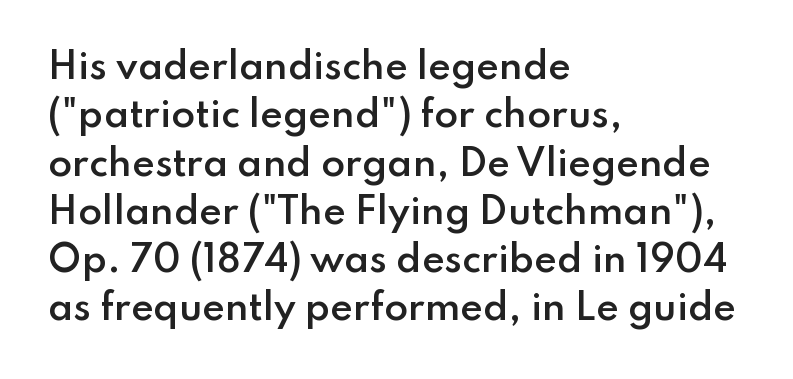
{"serif": "no", "italic": "no", "bold": "semi", "weight": "semibold", "width": "normal", "stroke_contrast": "low", "x_height": "small", "monospaced": "no", "underline": "no", "align": "left", "line_spacing": "normal", "line_spacing_ratio": 1.38, "letter_spacing": "normal", "letter_spacing_em": 0.0, "glyph_px": 35}
